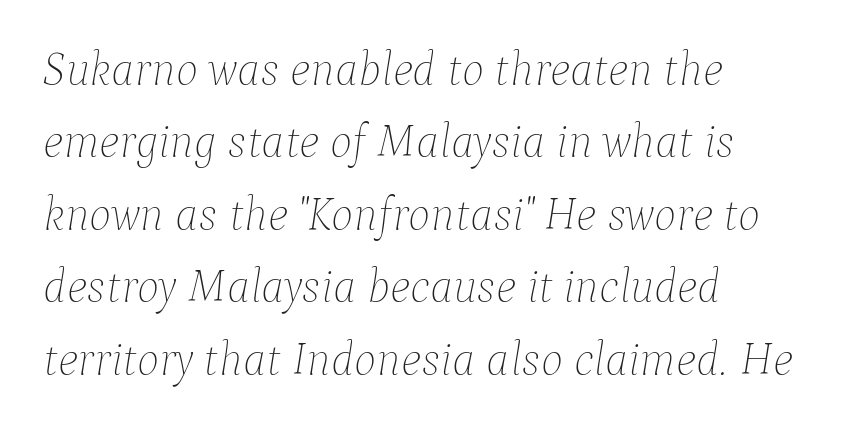
The image shows 47 px thin type, italic (leaning right); set left-aligned, normal line spacing (1.54x), normal letter spacing, not underlined; low stroke contrast and a medium x-height.
